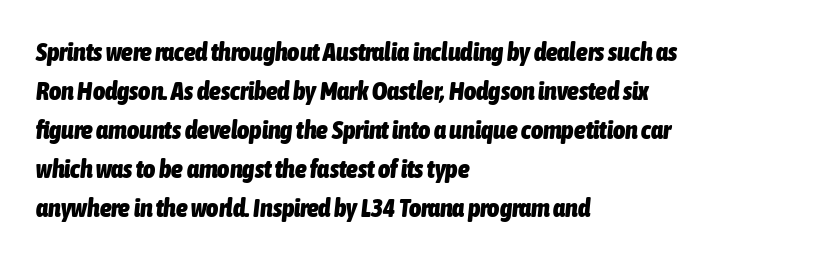
{"italic": "yes", "lean": "right", "slant_degrees": 6, "bold": "yes", "underline": "no", "align": "left", "line_spacing": "normal", "line_spacing_ratio": 1.5, "letter_spacing": "normal", "letter_spacing_em": 0.0, "glyph_px": 26}
